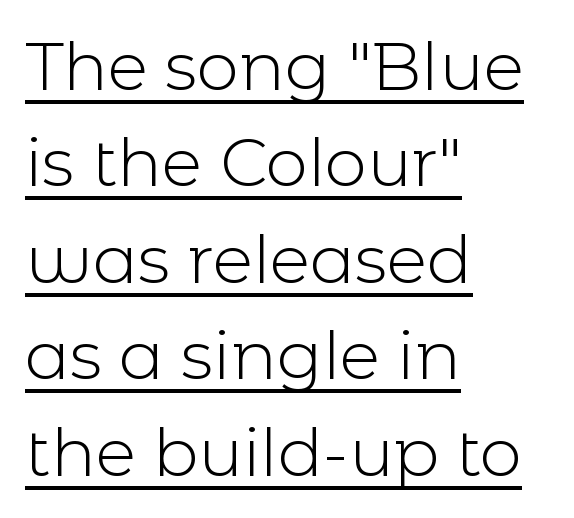
The image shows 67 px light sans-serif type, upright; set left-aligned, normal line spacing (1.44x), normal letter spacing, underlined; a medium x-height.
